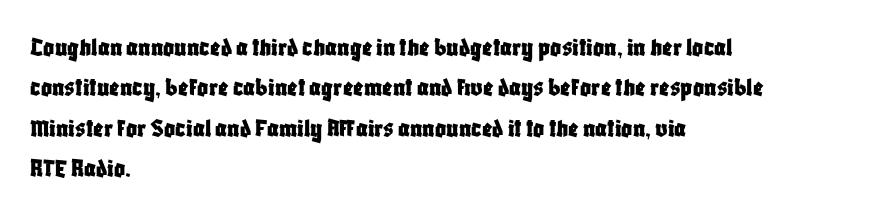
The image shows 27 px text type, upright; set left-aligned, normal line spacing (1.5x), normal letter spacing, not underlined.
